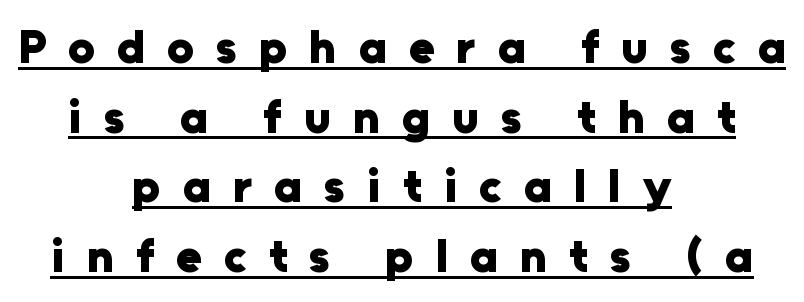
{"serif": "no", "italic": "no", "bold": "yes", "weight": "heavy", "width": "normal", "stroke_contrast": "low", "x_height": "medium", "monospaced": "no", "underline": "yes", "align": "center", "line_spacing": "normal", "line_spacing_ratio": 1.48, "letter_spacing": "wide", "letter_spacing_em": 0.47, "glyph_px": 47}
